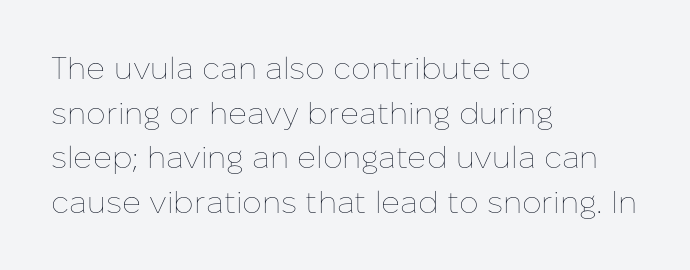
Q: Is the text bold? A: No.
Q: Is the text italic (slanted)? A: No, it is upright.
Q: Is the text underlined? A: No.
Q: How is the paragraph aligned? A: Left-aligned.
Q: Is the spacing between letters normal or unusually wide? A: Normal.
Q: Is the spacing between lines tight, normal or loose? A: Normal.
Q: Width (condensed, normal, or wide)? A: Normal.
Q: Stroke contrast? A: Low.
Q: x-height? A: Medium.
Q: Monospaced? A: No.
